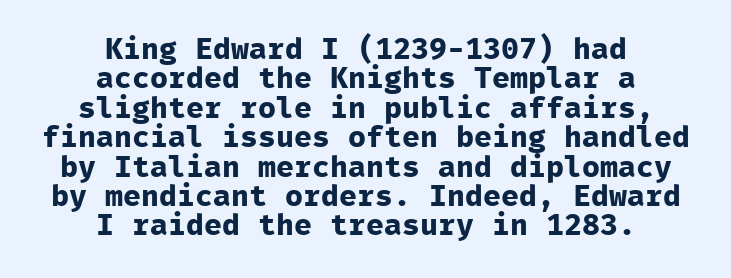
{"serif": "no", "italic": "no", "bold": "yes", "weight": "bold", "width": "normal", "stroke_contrast": "low", "x_height": "medium", "monospaced": "yes", "underline": "no", "align": "center", "line_spacing": "tight", "line_spacing_ratio": 0.98, "letter_spacing": "normal", "letter_spacing_em": 0.0, "glyph_px": 30}
